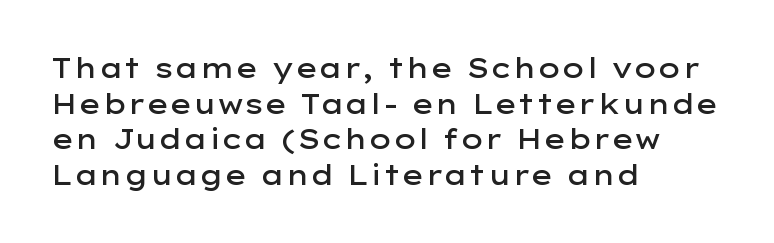
{"italic": "no", "bold": "semi", "underline": "no", "align": "left", "line_spacing": "normal", "line_spacing_ratio": 1.32, "letter_spacing": "normal", "letter_spacing_em": 0.0, "glyph_px": 27}
